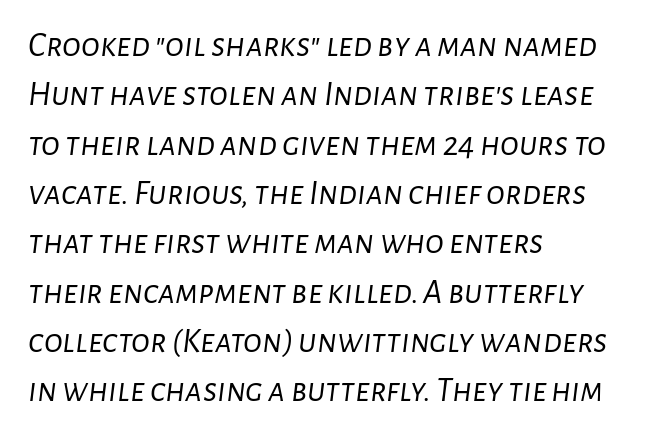
{"italic": "yes", "lean": "right", "slant_degrees": 7, "bold": "no", "weight": "light", "width": "normal", "stroke_contrast": "low", "x_height": "medium", "monospaced": "no", "underline": "no", "align": "left", "line_spacing": "normal", "line_spacing_ratio": 1.41, "letter_spacing": "normal", "letter_spacing_em": 0.0, "glyph_px": 35}
